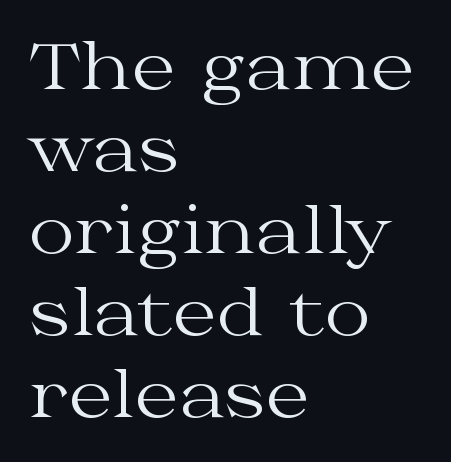
The image shows 63 px regular-weight, wide serif type, upright; set left-aligned, normal line spacing (1.3x), normal letter spacing, not underlined; medium stroke contrast and a medium x-height.
